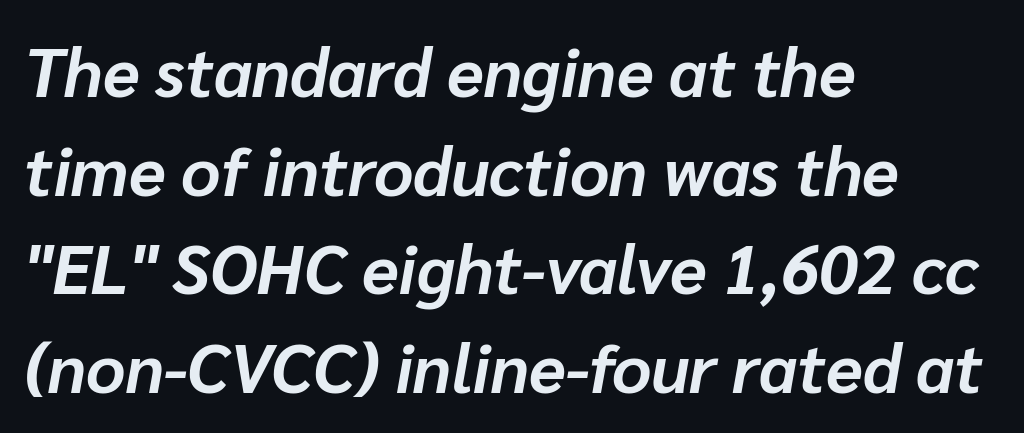
{"italic": "yes", "lean": "right", "slant_degrees": 10, "bold": "yes", "weight": "bold", "width": "normal", "stroke_contrast": "low", "x_height": "medium", "monospaced": "no", "underline": "no", "align": "left", "line_spacing": "normal", "line_spacing_ratio": 1.45, "letter_spacing": "normal", "letter_spacing_em": 0.0, "glyph_px": 68}
